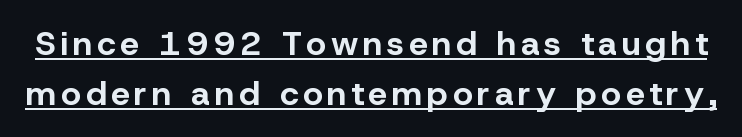
The image shows 34 px bold sans-serif type, upright; set normal line spacing (1.48x), underlined; low stroke contrast and a medium x-height.
